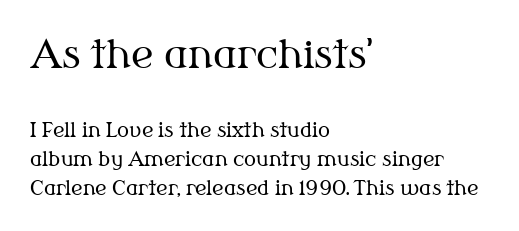
A roman cut, with each character standing at attention. Stroke mass is kept to a normal reading level or below. Plain, unruled lines of type. The designer left line spacing at the default. This sample is left-justified, so line endings fall wherever the words run out. The passage shown is typed in a proportional face where columns would drift.
